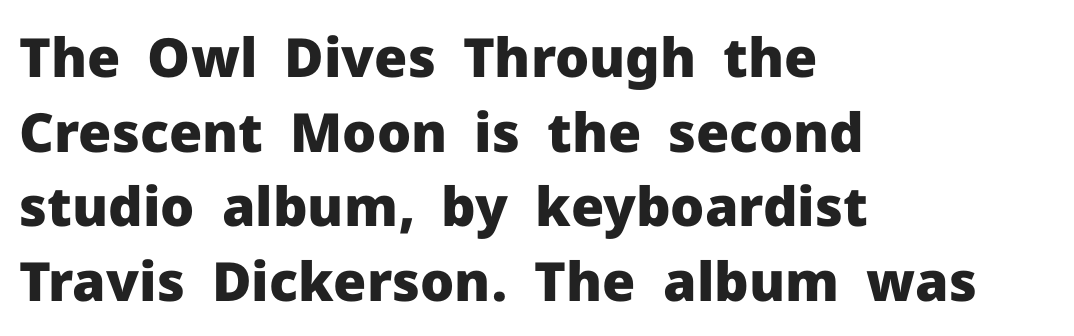
These words are printed bold, with thick strokes throughout. Descenders are the only things crossing below the line. Proportional: the letters do not fall into vertical columns. Does the leading feel generous? No, just average. There is no visible air inserted between adjacent glyphs. This is roman type, the default non-slanted kind.
